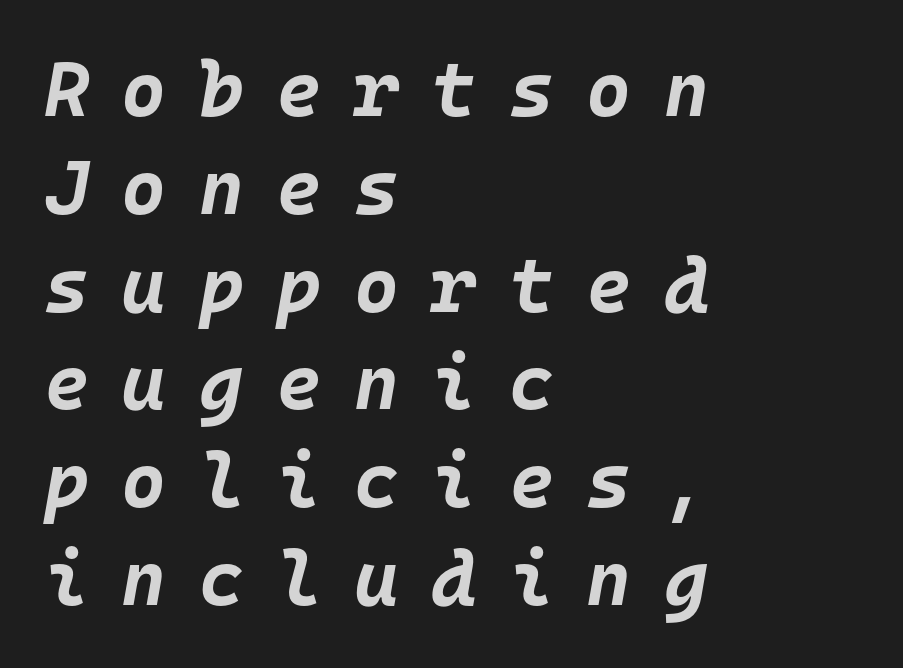
The image shows 77 px bold type, italic (leaning right), monospaced; set left-aligned, normal line spacing (1.27x), unusually wide letter spacing (+0.42 em), not underlined; low stroke contrast and a large x-height.
